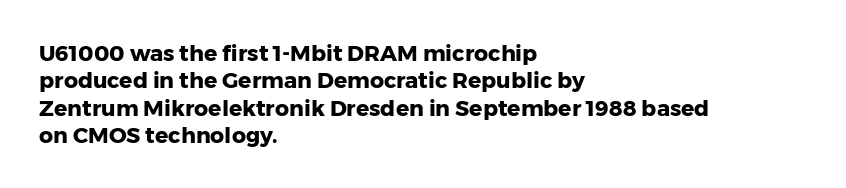
{"italic": "no", "bold": "yes", "underline": "no", "align": "left", "line_spacing_ratio": 1.24, "letter_spacing": "normal", "letter_spacing_em": 0.0, "glyph_px": 22}
